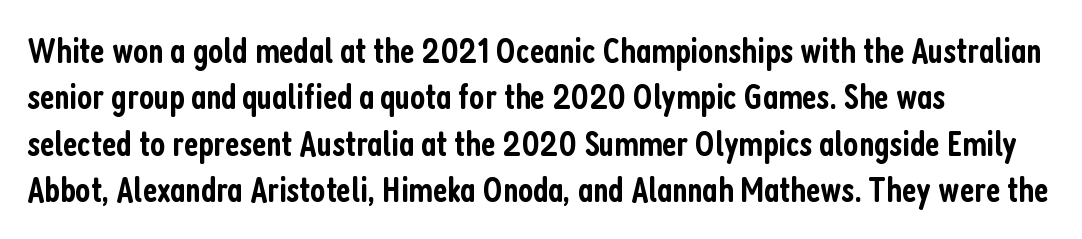
The space between consecutive lines is moderate. Line starts are locked; line ends wander. Note the varied advance widths — an 'i' is clearly narrower than an 'm'. The letters are semibold — heavier than regular but short of a full bold.
